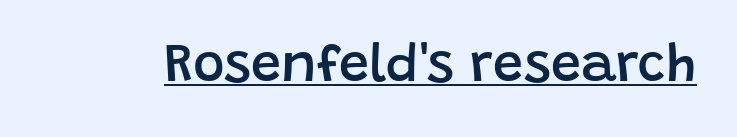
{"serif": "no", "italic": "no", "bold": "semi", "weight": "semibold", "width": "normal", "stroke_contrast": "low", "x_height": "large", "monospaced": "no", "underline": "yes", "letter_spacing": "normal", "letter_spacing_em": 0.0, "glyph_px": 54}
